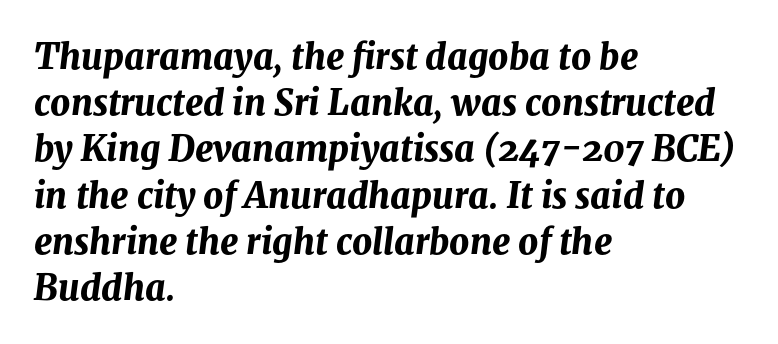
The image shows 35 px bold type, italic (leaning right); set left-aligned, normal line spacing (1.32x), normal letter spacing, not underlined; medium stroke contrast and a medium x-height.
